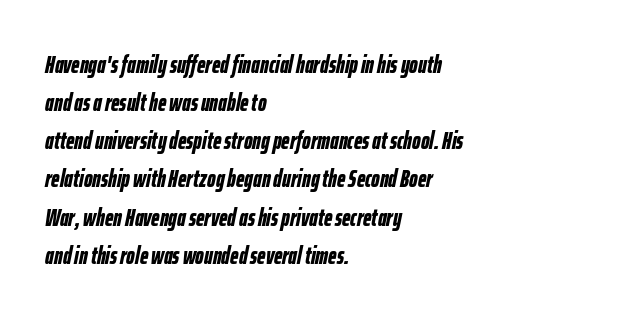
Q: Is the text bold? A: Yes.
Q: Is the text italic (slanted)? A: Yes, it leans right by about 12 degrees.
Q: Is the text underlined? A: No.
Q: How is the paragraph aligned? A: Left-aligned.
Q: Is the spacing between letters normal or unusually wide? A: Normal.
Q: Is the spacing between lines tight, normal or loose? A: Normal.
